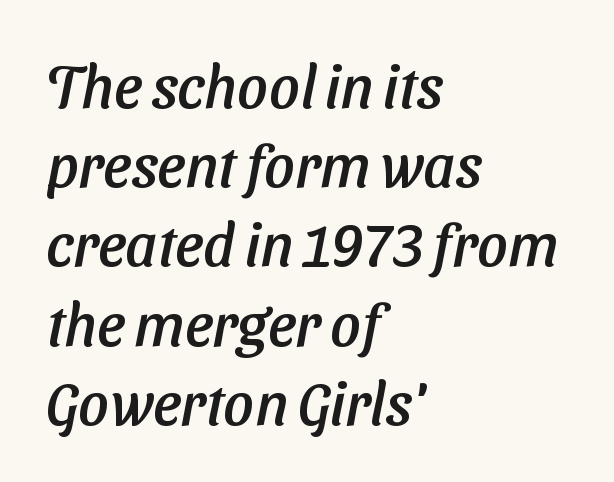
Q: Is the typeface a serif or a sans-serif typeface? A: Sans-serif.
Q: Is the text underlined? A: No.
Q: How is the paragraph aligned? A: Left-aligned.
Q: Is the spacing between letters normal or unusually wide? A: Normal.
Q: Is the spacing between lines tight, normal or loose? A: Normal.
Q: Width (condensed, normal, or wide)? A: Normal.
Q: Stroke contrast? A: Low.
Q: x-height? A: Medium.
Q: Monospaced? A: No.
